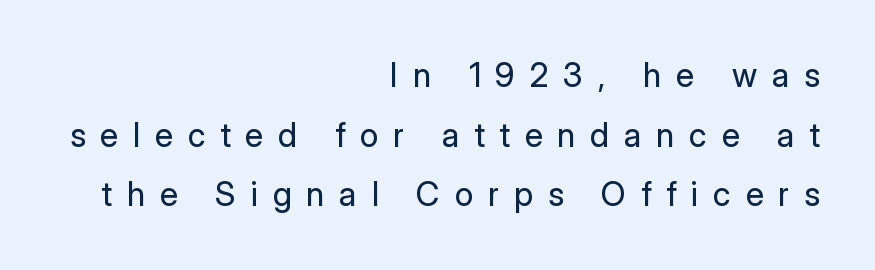
The image shows 33 px regular-weight sans-serif type, upright; set right-aligned, line spacing 1.81x, unusually wide letter spacing (+0.45 em), not underlined; low stroke contrast and a medium x-height.
